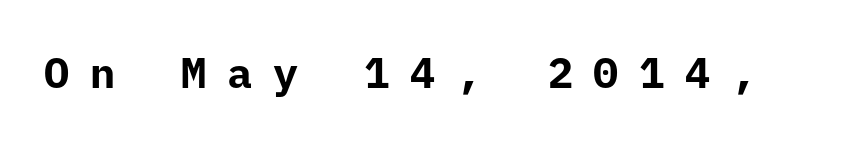
The image shows 42 px bold sans-serif type, upright, monospaced; set unusually wide letter spacing (+0.49 em), not underlined; low stroke contrast and a medium x-height.
